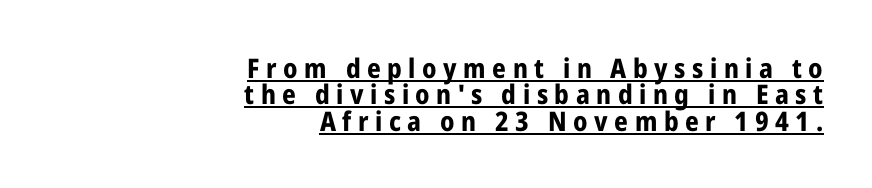
The image shows 27 px bold type, upright; set right-aligned, tight line spacing (0.98x), unusually wide letter spacing (+0.24 em), underlined.
